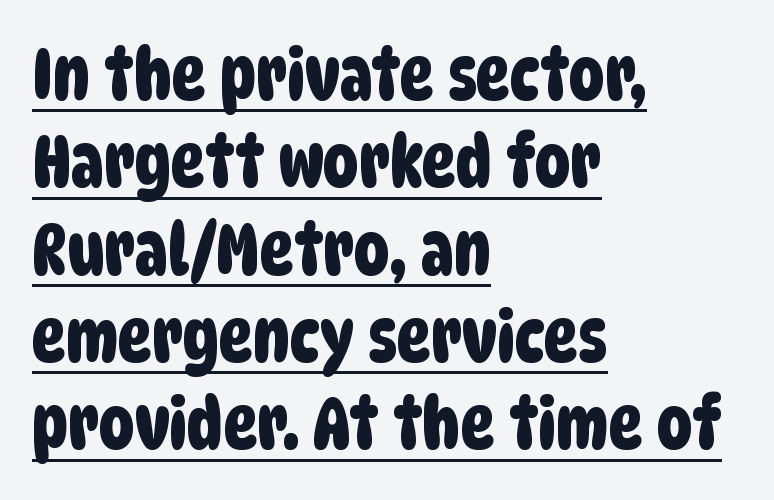
Q: Is the typeface a serif or a sans-serif typeface? A: Sans-serif.
Q: Is the text underlined? A: Yes.
Q: How is the paragraph aligned? A: Left-aligned.
Q: Is the spacing between letters normal or unusually wide? A: Normal.
Q: Width (condensed, normal, or wide)? A: Condensed.
Q: Stroke contrast? A: Low.
Q: x-height? A: Large.
Q: Monospaced? A: No.
